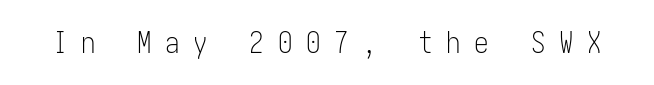
Q: Is the text bold? A: No.
Q: Is the text italic (slanted)? A: No, it is upright.
Q: Is the typeface a serif or a sans-serif typeface? A: Sans-serif.
Q: Is the text underlined? A: No.
Q: Is the spacing between letters normal or unusually wide? A: Unusually wide.
Q: Width (condensed, normal, or wide)? A: Condensed.
Q: Stroke contrast? A: Low.
Q: x-height? A: Medium.
